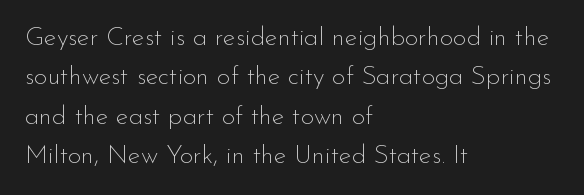
A typesetter would mark this as roman, not italic. Does the leading feel generous? No, just average. The typesetter chose a ragged-right arrangement here. The gaps between neighbouring characters are ordinary and unremarkable. Is this a heavy cut? Hardly; it is regular or lighter. The space directly below the letters is spotless.
